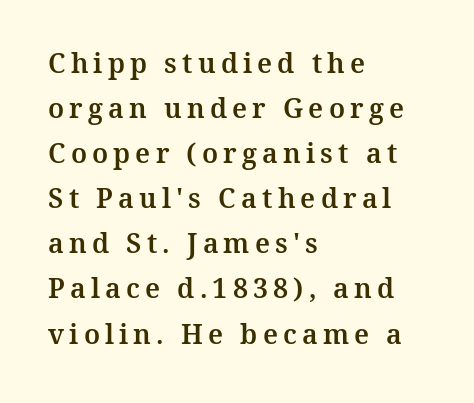
The image shows 27 px text type, upright; set left-aligned, normal line spacing (1.67x), not underlined.
